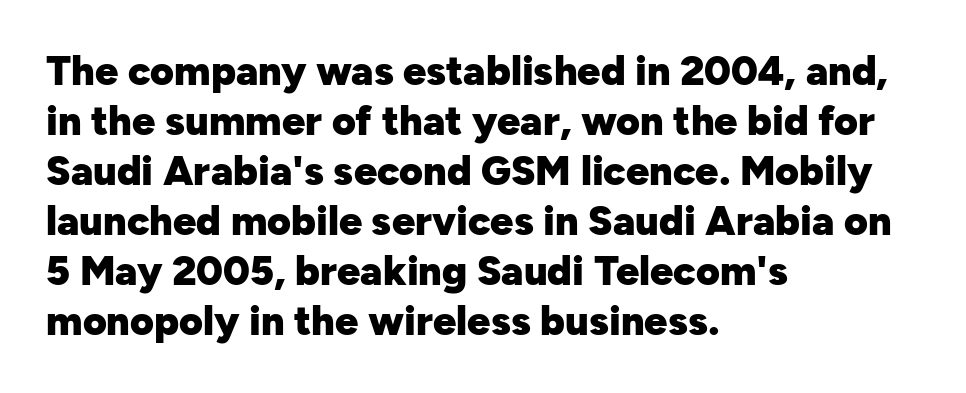
The image shows 41 px heavy sans-serif type, upright; set left-aligned, line spacing 1.22x, normal letter spacing, not underlined; low stroke contrast and a medium x-height.
